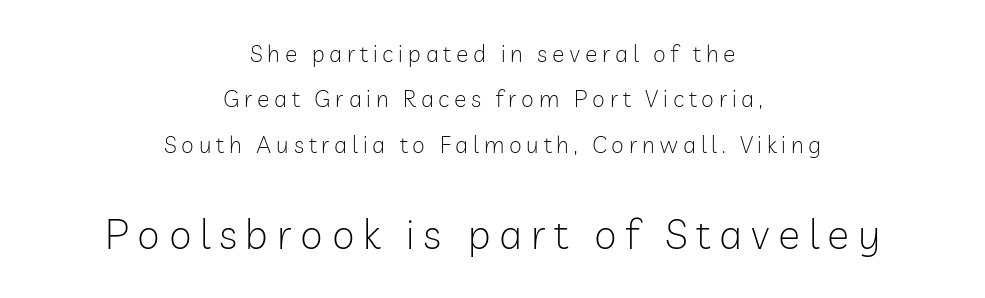
The image shows 41 px light sans-serif type, upright; set centered, loose line spacing (1.97x), unusually wide letter spacing (+0.21 em), not underlined; the second (bottom) block is 1.78x larger; low stroke contrast and a medium x-height.
